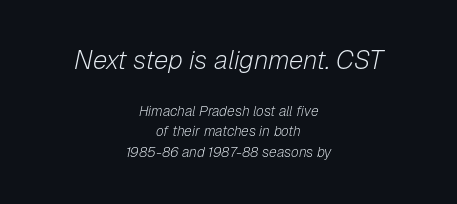
The image shows 26 px text type, italic (leaning right); set centered, normal line spacing (1.46x), normal letter spacing, not underlined; the first (top) block is 1.86x larger.
